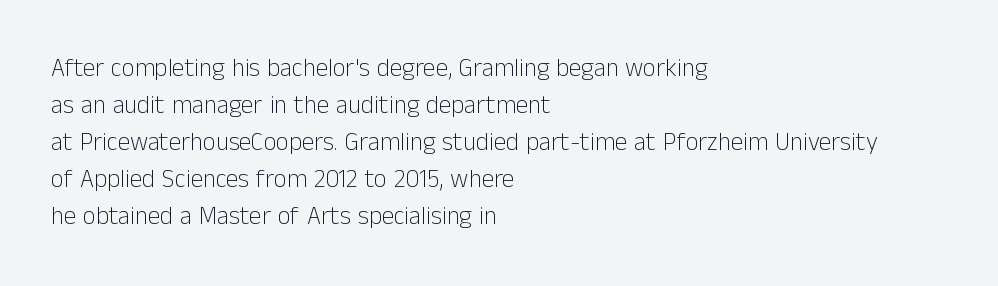
Q: Is the text bold? A: No.
Q: Is the text italic (slanted)? A: No, it is upright.
Q: Is the text underlined? A: No.
Q: How is the paragraph aligned? A: Left-aligned.
Q: Is the spacing between letters normal or unusually wide? A: Normal.
Q: Is the spacing between lines tight, normal or loose? A: Normal.
